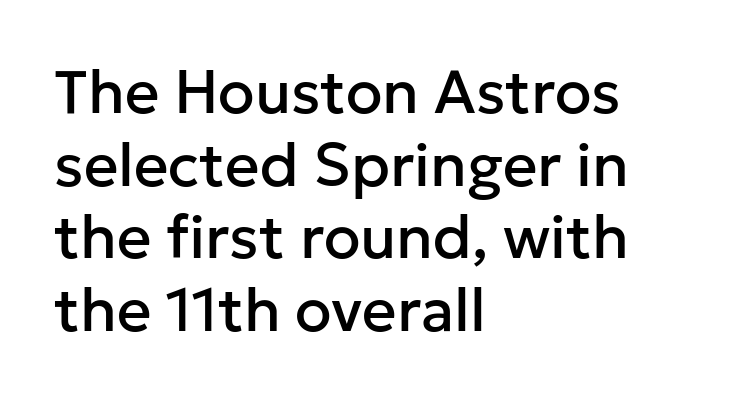
The foot of each line stays bare and open. Do the characters align in a grid? No, the font is proportional. The font's upright variant was chosen for this text. There is no visible air inserted between adjacent glyphs. The paragraph has a hard left edge and a soft right edge.
